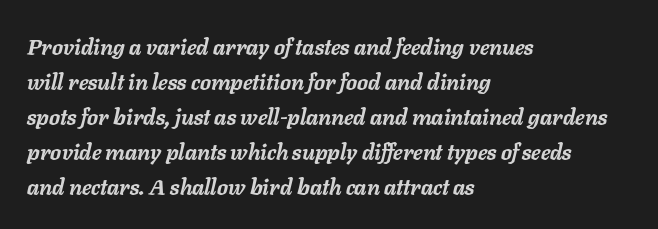
The image shows 22 px bold type, italic (leaning right); set left-aligned, normal line spacing (1.59x), normal letter spacing, not underlined.
